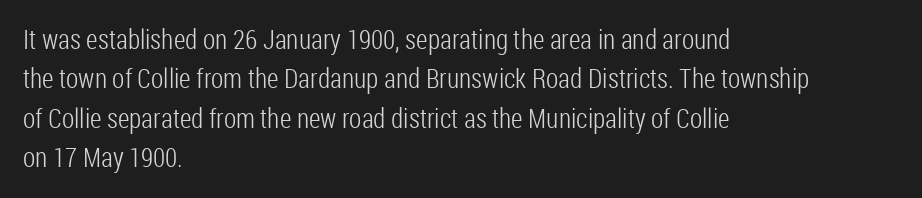
The image shows 27 px text type, upright; set left-aligned, normal line spacing (1.46x), normal letter spacing, not underlined.
